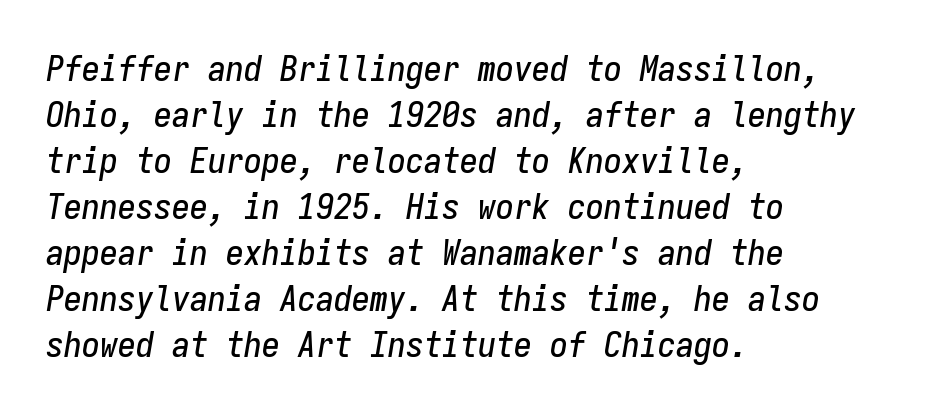
Q: Is the text italic (slanted)? A: Yes, it leans right by about 9 degrees.
Q: Is the text underlined? A: No.
Q: How is the paragraph aligned? A: Left-aligned.
Q: Is the spacing between letters normal or unusually wide? A: Normal.
Q: Is the spacing between lines tight, normal or loose? A: Normal.
Q: Width (condensed, normal, or wide)? A: Condensed.
Q: Stroke contrast? A: Low.
Q: x-height? A: Medium.
Q: Monospaced? A: Yes.
